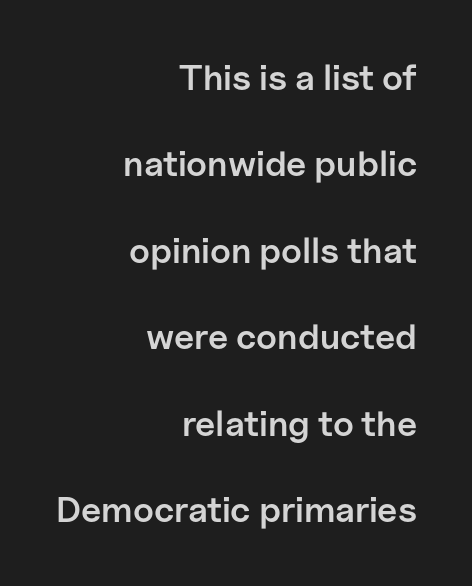
The image shows 36 px semibold sans-serif type, upright; set right-aligned, loose line spacing (2.4x), normal letter spacing, not underlined; low stroke contrast and a medium x-height.
